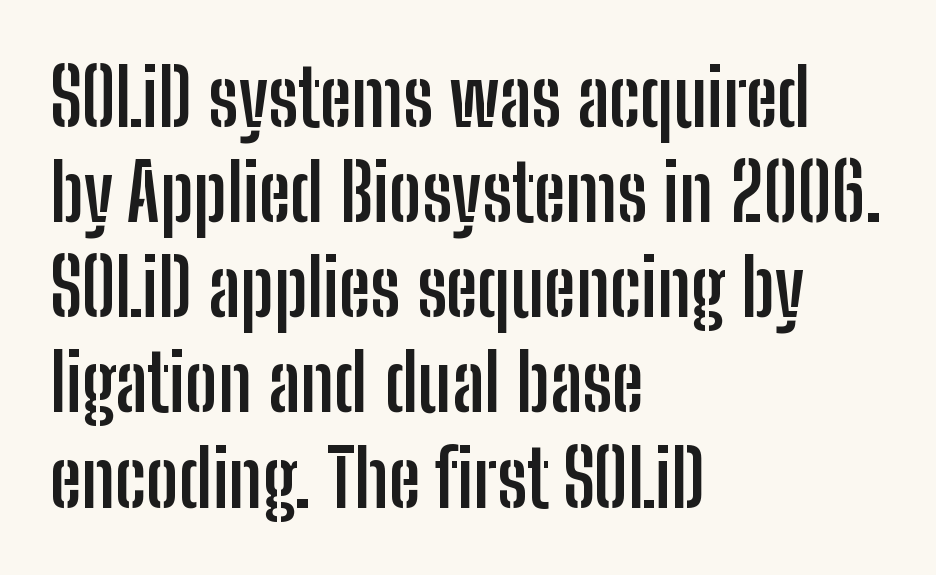
The image shows 78 px semibold, condensed sans-serif type, upright; set left-aligned, line spacing 1.22x, normal letter spacing, not underlined; low stroke contrast and a medium x-height.
